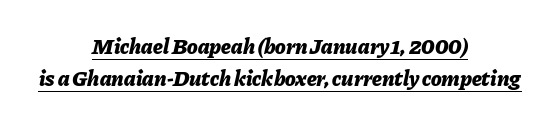
Q: Is the text bold? A: Yes.
Q: Is the text italic (slanted)? A: Yes, it leans right by about 11 degrees.
Q: Is the text underlined? A: Yes.
Q: How is the paragraph aligned? A: Centered.
Q: Is the spacing between letters normal or unusually wide? A: Normal.
Q: Is the spacing between lines tight, normal or loose? A: Normal.
